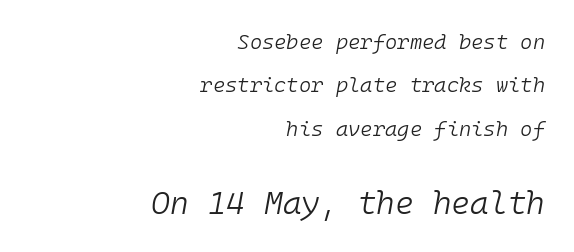
{"italic": "yes", "lean": "right", "slant_degrees": 10, "bold": "no", "weight": "light", "width": "normal", "stroke_contrast": "low", "x_height": "medium", "monospaced": "yes", "underline": "no", "align": "right", "line_spacing": "loose", "line_spacing_ratio": 2.06, "letter_spacing": "normal", "letter_spacing_em": 0.0, "larger_block": "second", "size_ratio": 1.52, "glyph_px": 32}
